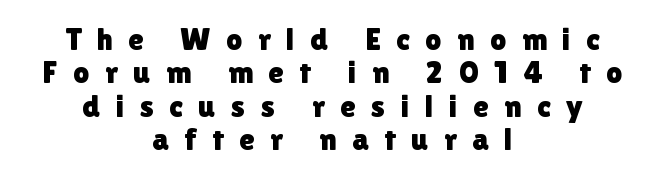
{"serif": "no", "italic": "no", "width": "normal", "x_height": "medium", "monospaced": "no", "underline": "no", "align": "center", "line_spacing": "tight", "line_spacing_ratio": 1.04, "letter_spacing": "wide", "letter_spacing_em": 0.48, "glyph_px": 32}
